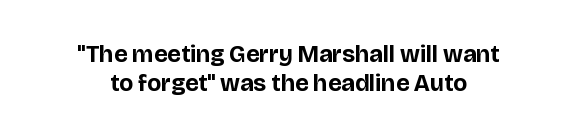
{"italic": "no", "bold": "yes", "underline": "no", "align": "center", "line_spacing_ratio": 1.19, "letter_spacing": "normal", "letter_spacing_em": 0.0, "glyph_px": 24}
